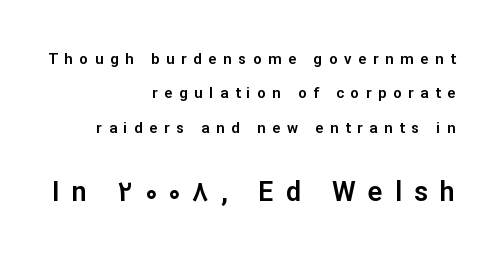
Ordinary non-slanted type is in use. The zone under the glyphs is completely vacant. The block of text is sparse from top to bottom, with ample space between rows. The horizontal fit of the characters is loose and conspicuously gappy. These lines are set flush right with a ragged left edge.
